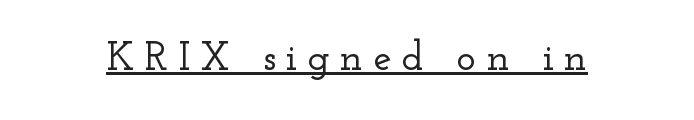
Descenders here cross a horizontal rule under the line. Typographically, this falls in the serif category. Tracking here is generous; glyphs stand well apart from one another. Each letter keeps its own natural width here, so spacing adapts to shape. Unlike italic type, these characters show no tilt at all.
